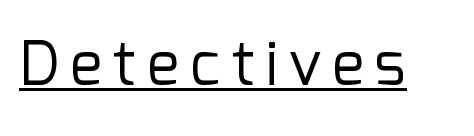
The image shows 61 px regular-weight sans-serif type, upright; set underlined; low stroke contrast and a medium x-height.
